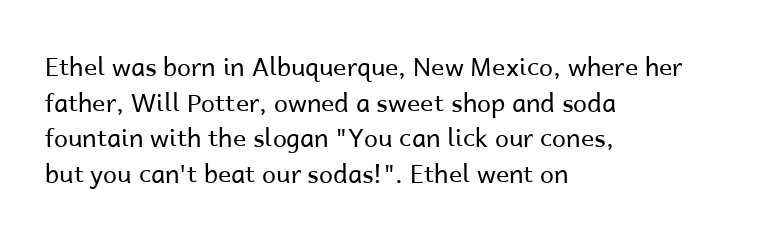
{"italic": "no", "bold": "no", "underline": "no", "align": "left", "line_spacing": "normal", "line_spacing_ratio": 1.43, "letter_spacing": "normal", "letter_spacing_em": 0.0, "glyph_px": 25}
